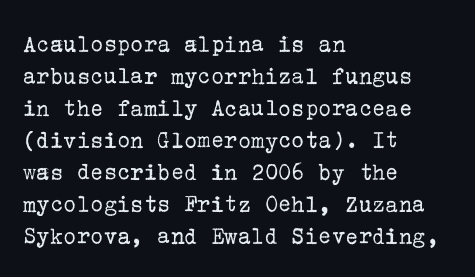
Q: Is the text bold? A: No.
Q: Is the text italic (slanted)? A: No, it is upright.
Q: Is the text underlined? A: No.
Q: How is the paragraph aligned? A: Left-aligned.
Q: Is the spacing between letters normal or unusually wide? A: Normal.
Q: Is the spacing between lines tight, normal or loose? A: Normal.
